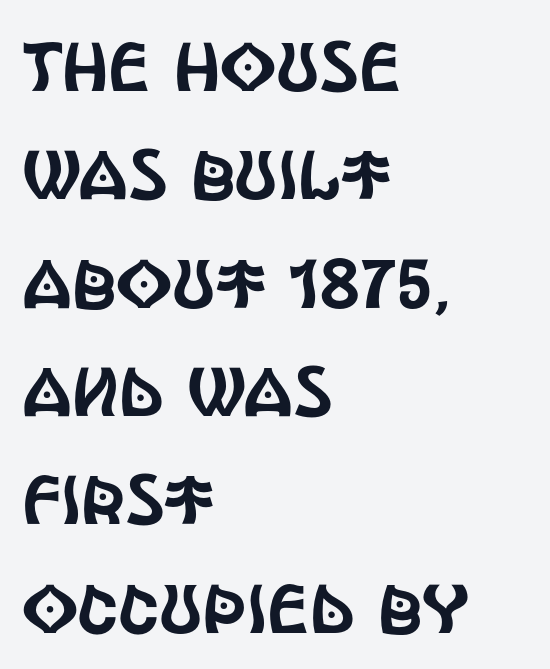
{"serif": "no", "italic": "no", "width": "condensed", "x_height": "large", "monospaced": "no", "underline": "no", "align": "left", "line_spacing": "normal", "line_spacing_ratio": 1.57, "letter_spacing": "normal", "letter_spacing_em": 0.0, "glyph_px": 69}
